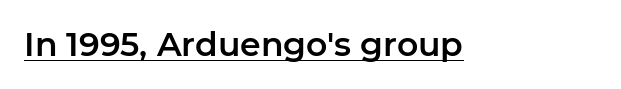
Glance below the letters and you will spot a drawn line. What stands out about the letter spacing? Nothing — it is the standard amount. The face used here is proportionally spaced, like ordinary book or web type. Font category for this specimen: sans-serif. It's the straight-up-and-down kind of type.
